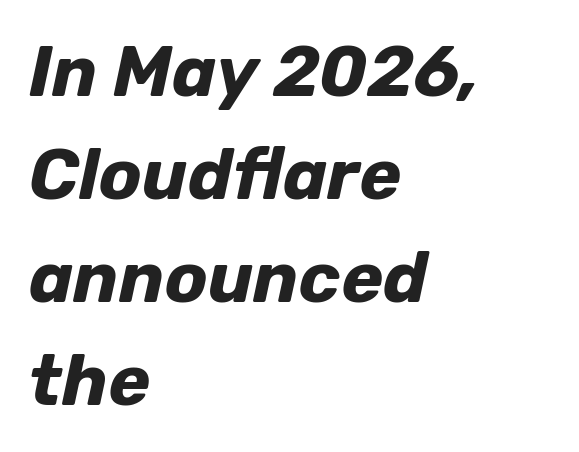
Q: Is the text bold? A: Yes.
Q: Is the text italic (slanted)? A: Yes, it leans right by about 12 degrees.
Q: Is the text underlined? A: No.
Q: How is the paragraph aligned? A: Left-aligned.
Q: Is the spacing between letters normal or unusually wide? A: Normal.
Q: Is the spacing between lines tight, normal or loose? A: Normal.
Q: Width (condensed, normal, or wide)? A: Normal.
Q: Stroke contrast? A: Low.
Q: x-height? A: Medium.
Q: Monospaced? A: No.
